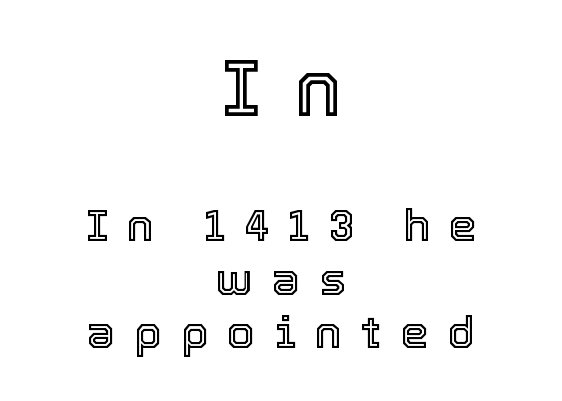
{"italic": "no", "width": "normal", "x_height": "medium", "monospaced": "no", "underline": "no", "align": "center", "line_spacing_ratio": 1.18, "letter_spacing": "wide", "letter_spacing_em": 0.42, "larger_block": "first", "size_ratio": 1.76, "glyph_px": 79}
